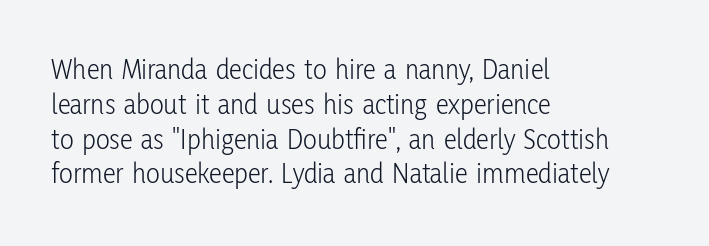
Q: Is the text bold? A: No.
Q: Is the text italic (slanted)? A: No, it is upright.
Q: Is the typeface a serif or a sans-serif typeface? A: Sans-serif.
Q: Is the text underlined? A: No.
Q: How is the paragraph aligned? A: Left-aligned.
Q: Is the spacing between letters normal or unusually wide? A: Normal.
Q: Width (condensed, normal, or wide)? A: Condensed.
Q: Stroke contrast? A: Low.
Q: x-height? A: Medium.
Q: Monospaced? A: No.
